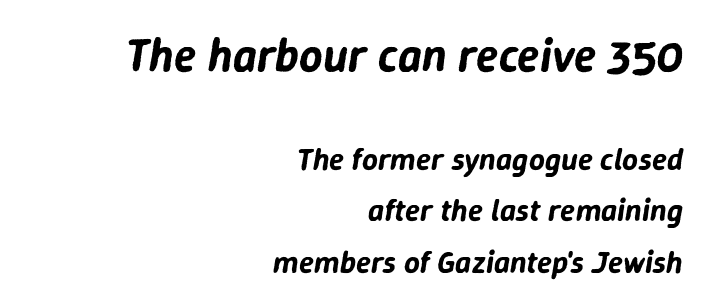
{"italic": "yes", "lean": "right", "slant_degrees": 9, "width": "normal", "stroke_contrast": "low", "x_height": "medium", "monospaced": "no", "underline": "no", "align": "right", "line_spacing": "normal", "line_spacing_ratio": 1.67, "letter_spacing": "normal", "letter_spacing_em": 0.0, "larger_block": "first", "size_ratio": 1.48, "glyph_px": 46}
